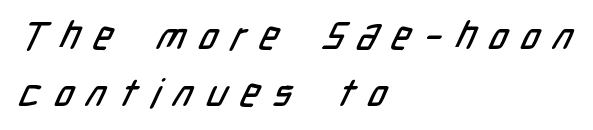
The image shows 39 px condensed sans-serif type; set left-aligned, normal line spacing (1.47x), unusually wide letter spacing (+0.36 em), not underlined; low stroke contrast and a medium x-height.
